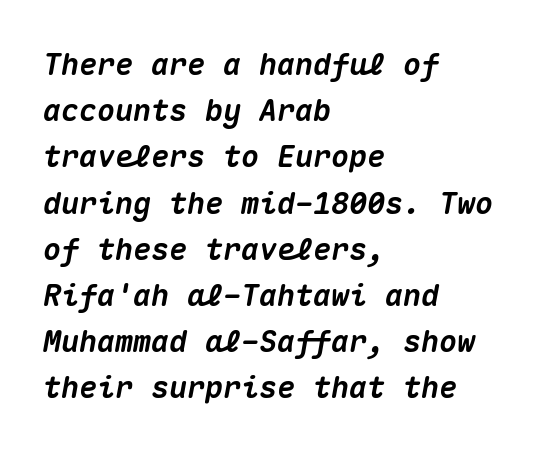
Q: Is the text bold? A: Yes.
Q: Is the text italic (slanted)? A: Yes, it leans right by about 10 degrees.
Q: Is the text underlined? A: No.
Q: How is the paragraph aligned? A: Left-aligned.
Q: Is the spacing between letters normal or unusually wide? A: Normal.
Q: Is the spacing between lines tight, normal or loose? A: Normal.
Q: Width (condensed, normal, or wide)? A: Normal.
Q: Stroke contrast? A: Medium.
Q: x-height? A: Medium.
Q: Monospaced? A: Yes.
